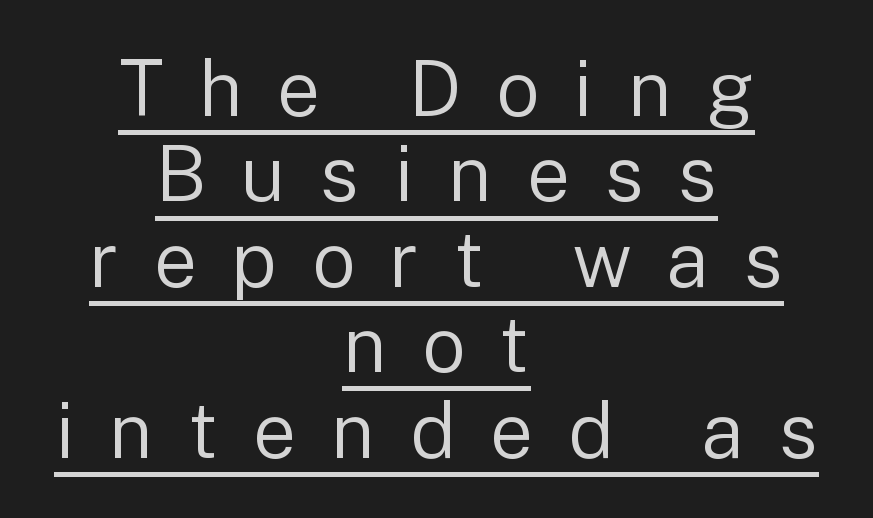
Reading down the block, each line starts at a different indent, mirrored at its end. The passage shown has open, widely tracked lettering throughout. The sample's only ornament is a line tracing under the words. You could barely slide anything between these rows.
